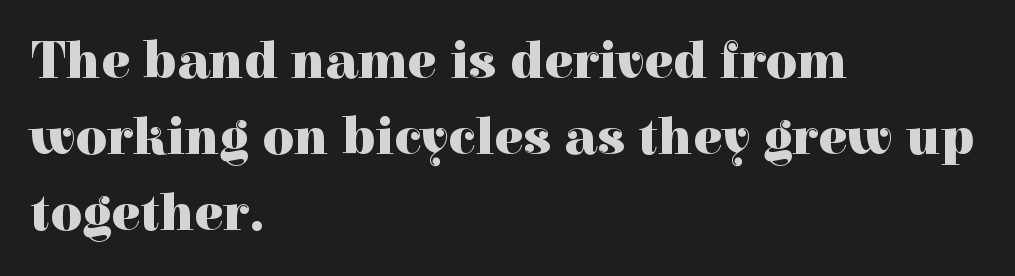
Q: Is the text bold? A: Yes.
Q: Is the text italic (slanted)? A: No, it is upright.
Q: Is the typeface a serif or a sans-serif typeface? A: Serif.
Q: Is the text underlined? A: No.
Q: How is the paragraph aligned? A: Left-aligned.
Q: Is the spacing between letters normal or unusually wide? A: Normal.
Q: Is the spacing between lines tight, normal or loose? A: Normal.
Q: Width (condensed, normal, or wide)? A: Normal.
Q: x-height? A: Medium.
Q: Monospaced? A: No.
